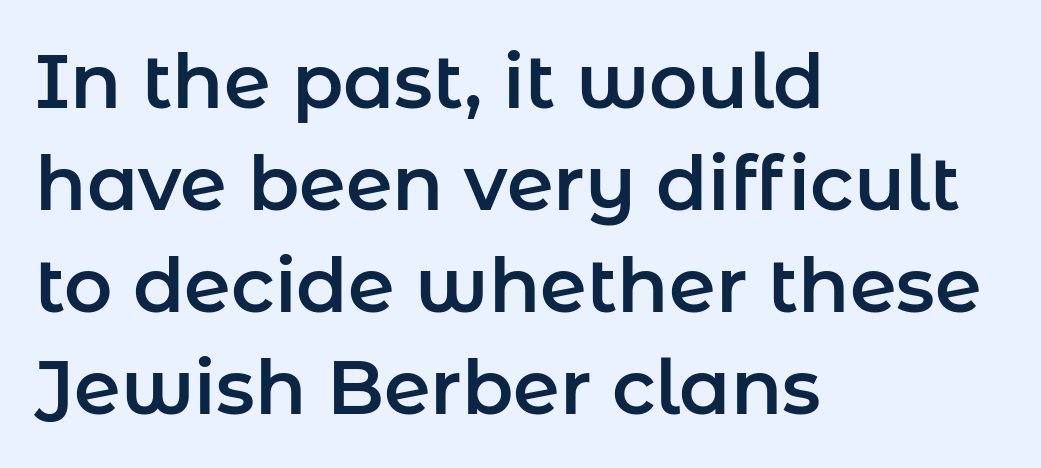
{"serif": "no", "italic": "no", "width": "normal", "stroke_contrast": "low", "x_height": "medium", "monospaced": "no", "underline": "no", "align": "left", "line_spacing": "normal", "line_spacing_ratio": 1.36, "letter_spacing": "normal", "letter_spacing_em": 0.0, "glyph_px": 75}
